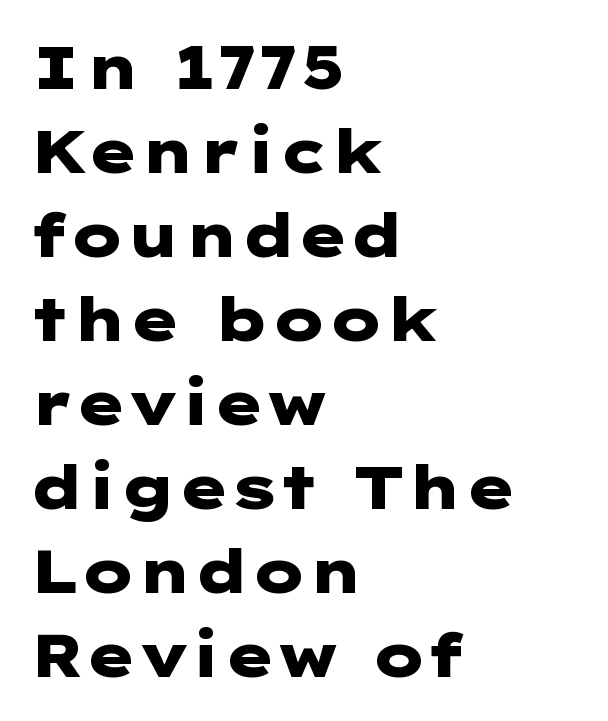
Between one letter and the next there's only the usual sliver of space. The rendering uses a moderate line-height, typical for paragraphs. Style check: upright. What kind of face is this? One without serifs — a sans. Glance below the letters and you will spot only blank space.
